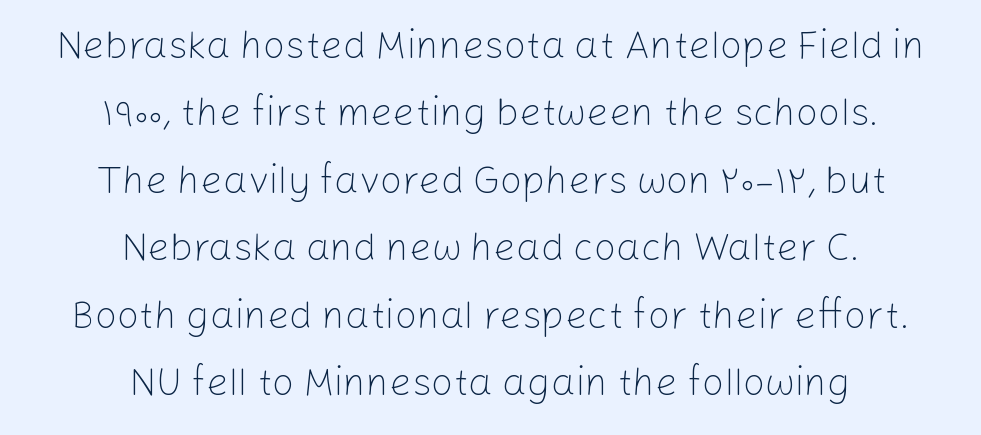
This sample has the flowing, uneven cadence of proportional lettering. The glyphs are unaccompanied by any horizontal stroke below them. The lines in this sample share a center point and differ in where they start and stop. The font's upright variant was chosen for this text. Spacing between characters is what you'd get straight out of the box. A sans-serif font was chosen for this passage.
